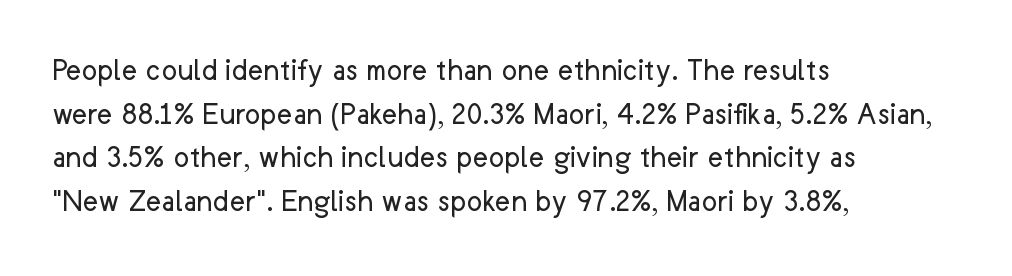
{"serif": "no", "italic": "no", "bold": "no", "weight": "regular", "width": "normal", "stroke_contrast": "low", "x_height": "medium", "monospaced": "no", "underline": "no", "align": "left", "line_spacing": "normal", "line_spacing_ratio": 1.32, "letter_spacing": "normal", "letter_spacing_em": 0.0, "glyph_px": 33}
